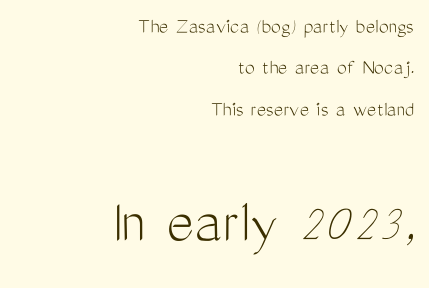
The image shows 65 px light, condensed sans-serif type, upright; set right-aligned, line spacing 1.88x, normal letter spacing, not underlined; the second (bottom) block is 2.95x larger; medium stroke contrast and a medium x-height.
